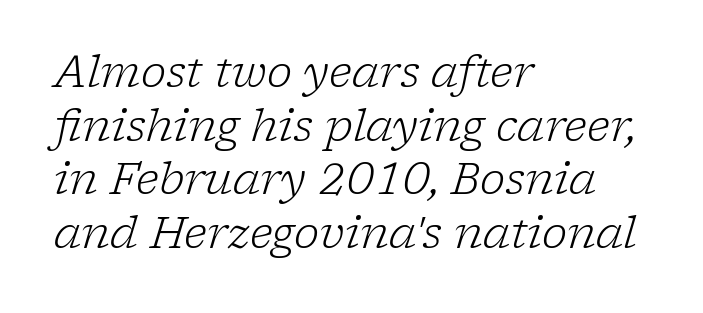
The space beneath each line is pristine and unruled. Posture: slanted. Letter spacing: default. Nothing heavy about these letters — not bold at all. This sample is left-justified, so line endings fall wherever the words run out.
